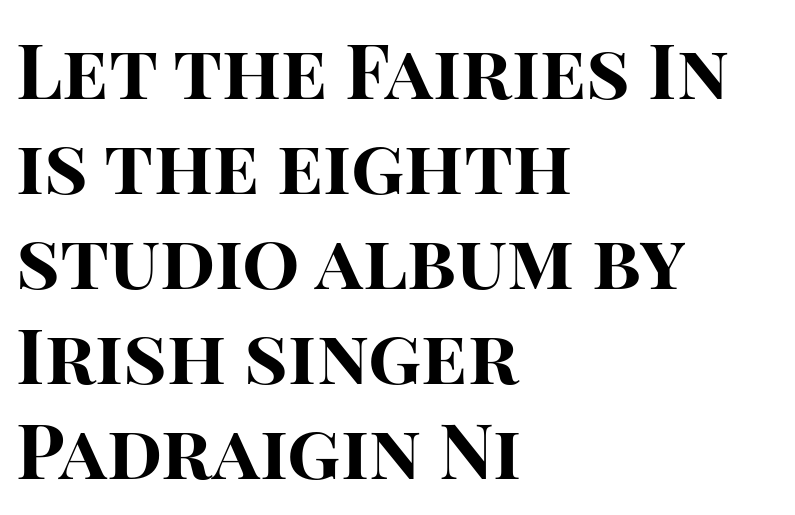
Q: Is the text bold? A: Yes.
Q: Is the text italic (slanted)? A: No, it is upright.
Q: Is the typeface a serif or a sans-serif typeface? A: Sans-serif.
Q: Is the text underlined? A: No.
Q: How is the paragraph aligned? A: Left-aligned.
Q: Is the spacing between letters normal or unusually wide? A: Normal.
Q: Is the spacing between lines tight, normal or loose? A: Normal.
Q: Width (condensed, normal, or wide)? A: Normal.
Q: Stroke contrast? A: High.
Q: x-height? A: Large.
Q: Monospaced? A: No.
